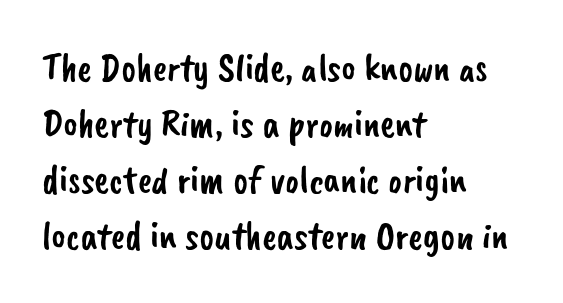
The image shows 39 px sans-serif type; set left-aligned, normal line spacing (1.44x), normal letter spacing, not underlined; low stroke contrast and a small x-height.
